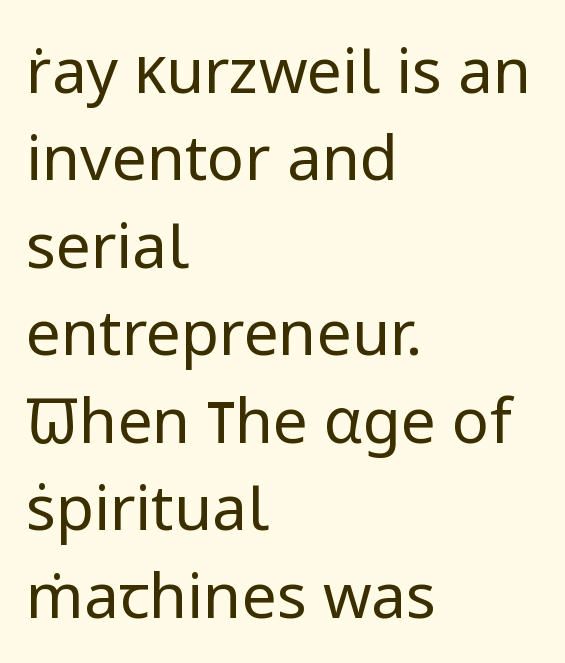
The image shows 62 px regular-weight sans-serif type, upright; set left-aligned, normal line spacing (1.41x), normal letter spacing, not underlined; low stroke contrast and a medium x-height.
